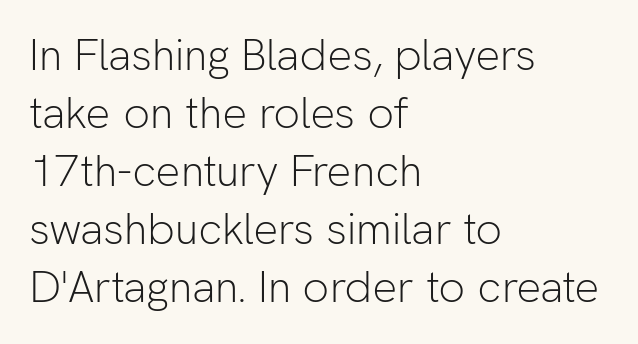
{"serif": "no", "italic": "no", "bold": "no", "weight": "light", "width": "normal", "stroke_contrast": "low", "x_height": "medium", "monospaced": "no", "underline": "no", "align": "left", "line_spacing": "normal", "line_spacing_ratio": 1.32, "letter_spacing": "normal", "letter_spacing_em": 0.0, "glyph_px": 44}
